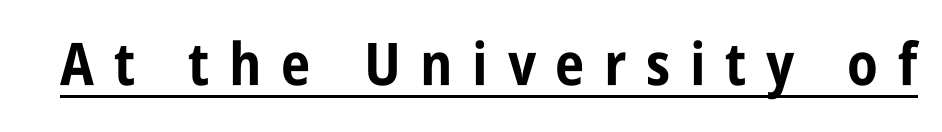
Q: Is the text bold? A: Yes.
Q: Is the text italic (slanted)? A: No, it is upright.
Q: Is the typeface a serif or a sans-serif typeface? A: Sans-serif.
Q: Is the text underlined? A: Yes.
Q: Is the spacing between letters normal or unusually wide? A: Unusually wide.
Q: Width (condensed, normal, or wide)? A: Condensed.
Q: Stroke contrast? A: Low.
Q: x-height? A: Large.
Q: Monospaced? A: No.
